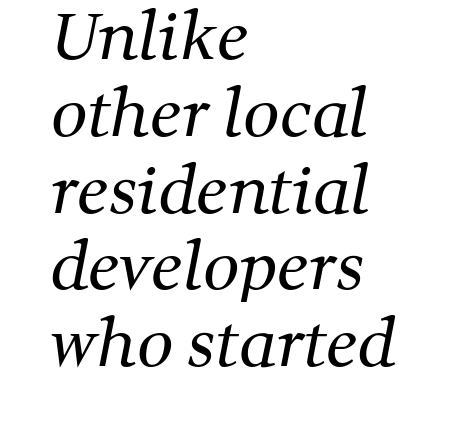
Where is the straight margin? On the left. The strip under each line holds only bare page. Stroke mass is kept to a normal reading level or below. Each letter's strokes conclude with small projecting serifs. Here the designer chose a conventional face with non-uniform glyph widths. Tracking here is standard; glyphs follow each other at the usual distance.
